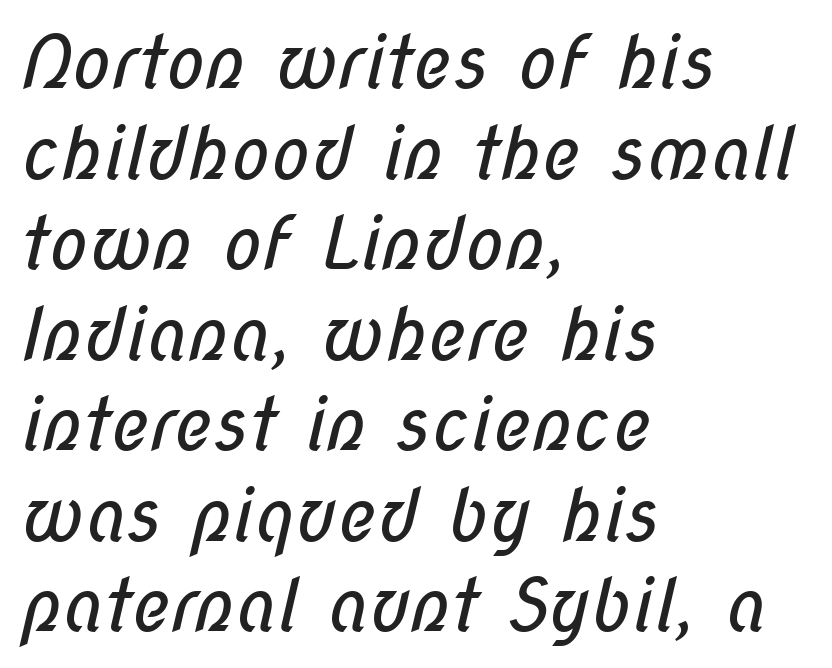
The image shows 73 px regular-weight, condensed sans-serif type; set left-aligned, line spacing 1.24x, normal letter spacing, not underlined; low stroke contrast and a medium x-height.
